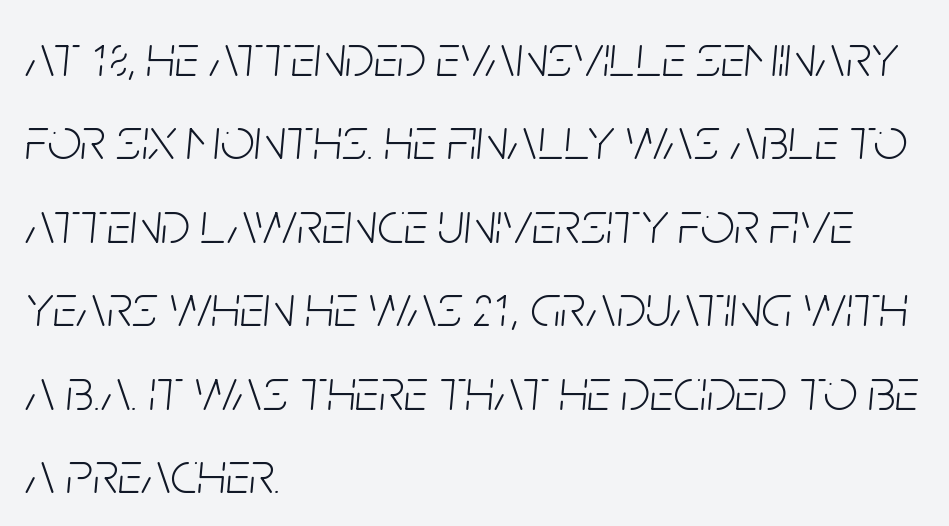
Between one letter and the next there's only the usual sliver of space. The glyphs look as if they've been sheared to an angle. The passage shown is typed in a proportional face where columns would drift. Heaviness? Minimal to ordinary, like unemphasized prose.
